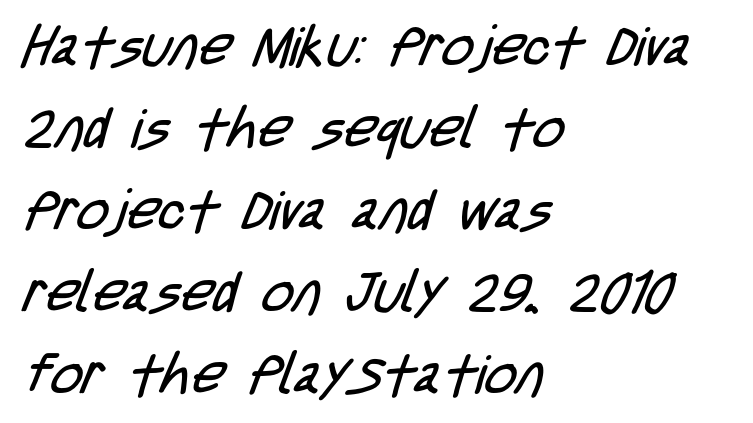
Each row of text sits above clean, open space. Where is the straight margin? On the left. A typesetter would call this zero additional tracking. Here the designer chose a conventional face with non-uniform glyph widths. The letters look calm and open, with moderate or lighter stems. Classification — sans serif.
